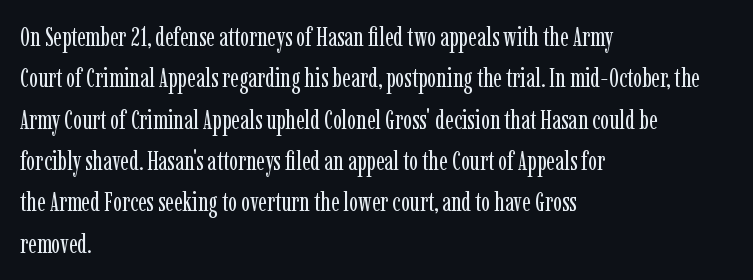
{"italic": "no", "bold": "no", "underline": "no", "align": "left", "line_spacing": "normal", "line_spacing_ratio": 1.53, "letter_spacing": "normal", "letter_spacing_em": 0.0, "glyph_px": 27}
